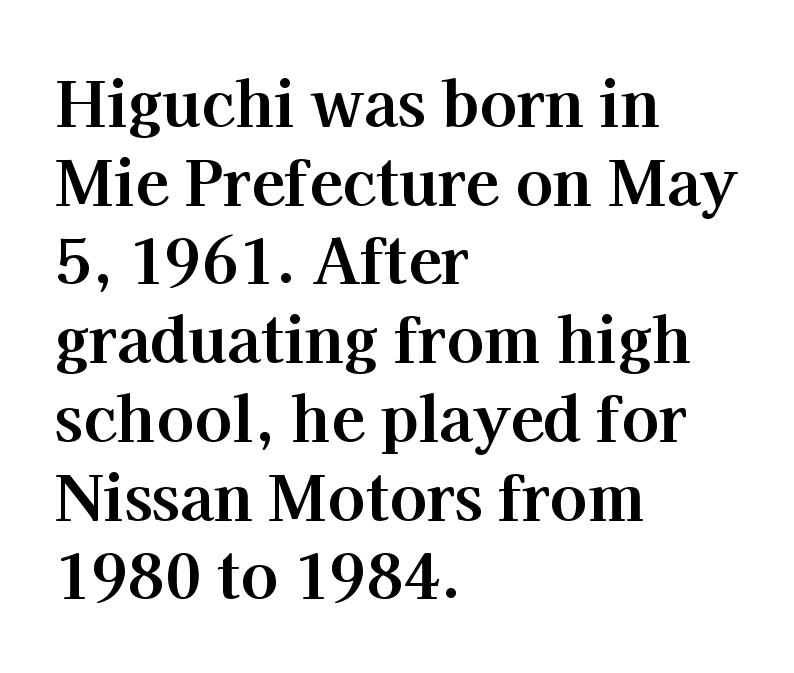
{"serif": "yes", "italic": "no", "bold": "yes", "weight": "bold", "width": "normal", "stroke_contrast": "high", "x_height": "medium", "monospaced": "no", "underline": "no", "align": "left", "line_spacing": "normal", "line_spacing_ratio": 1.27, "letter_spacing": "normal", "letter_spacing_em": 0.0, "glyph_px": 62}
